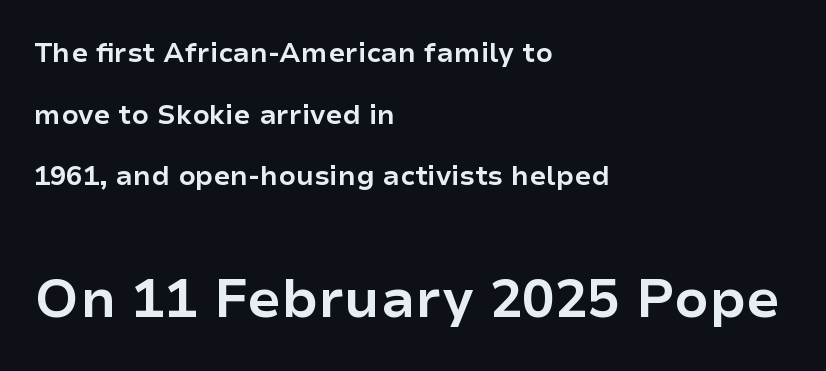
{"serif": "no", "italic": "no", "bold": "yes", "weight": "bold", "width": "normal", "stroke_contrast": "low", "x_height": "medium", "monospaced": "no", "underline": "no", "align": "left", "line_spacing": "loose", "line_spacing_ratio": 2.28, "letter_spacing": "normal", "letter_spacing_em": 0.0, "larger_block": "second", "size_ratio": 2.0, "glyph_px": 54}
